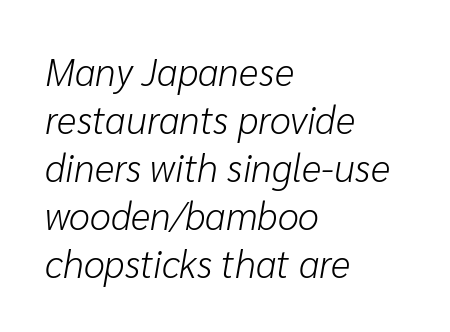
{"italic": "yes", "lean": "right", "slant_degrees": 10, "bold": "no", "weight": "light", "width": "normal", "stroke_contrast": "low", "x_height": "medium", "monospaced": "no", "underline": "no", "align": "left", "line_spacing": "normal", "line_spacing_ratio": 1.26, "letter_spacing": "normal", "letter_spacing_em": 0.0, "glyph_px": 38}
